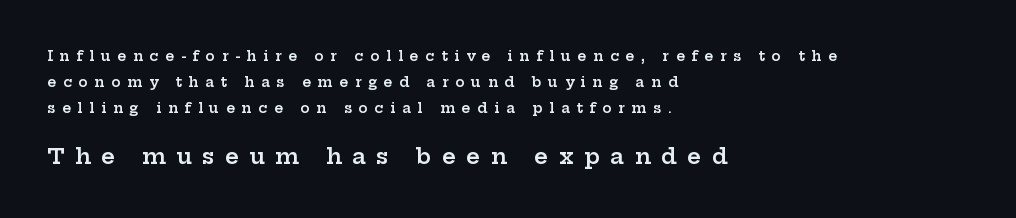
The image shows 22 px text type, upright; set left-aligned, line spacing 1.85x, unusually wide letter spacing (+0.47 em), not underlined; the second (bottom) block is 1.57x larger.
